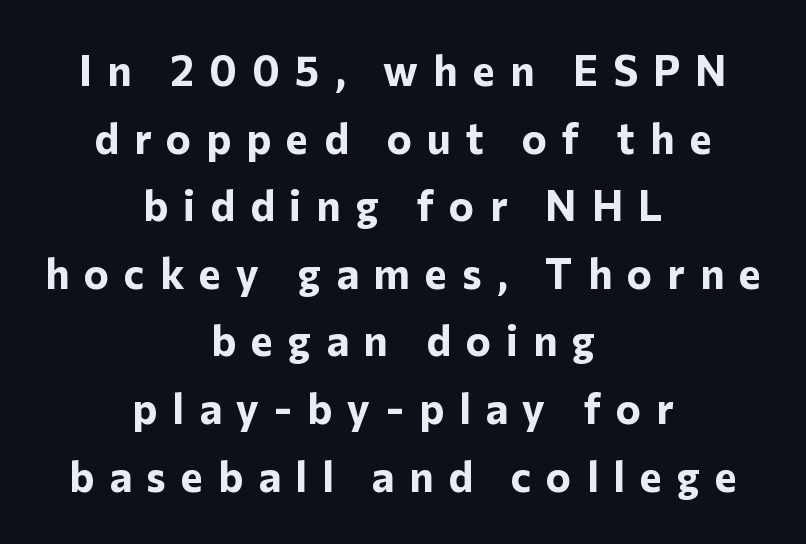
The image shows 42 px bold sans-serif type, upright; set centered, normal line spacing (1.61x), unusually wide letter spacing (+0.36 em), not underlined; low stroke contrast and a medium x-height.
